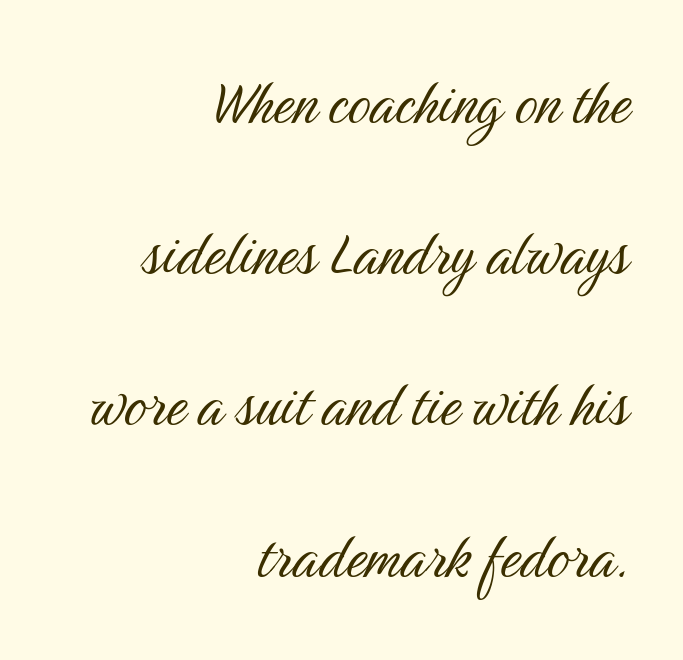
One glance says open: line gaps are wider than usual. This rendering features lettering with no underline. Think of a printed novel: that variable character pitch is what you see here. Unlike a traditional serif, this face leaves its strokes unadorned. How are the letters spaced? Ordinarily, with no added tracking.
